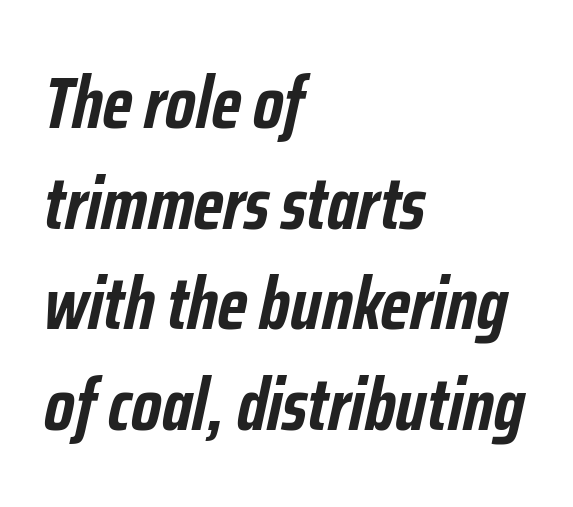
Q: Is the text bold? A: Yes.
Q: Is the text italic (slanted)? A: Yes, it leans right by about 12 degrees.
Q: Is the text underlined? A: No.
Q: How is the paragraph aligned? A: Left-aligned.
Q: Is the spacing between letters normal or unusually wide? A: Normal.
Q: Is the spacing between lines tight, normal or loose? A: Normal.
Q: Width (condensed, normal, or wide)? A: Condensed.
Q: Stroke contrast? A: Low.
Q: x-height? A: Medium.
Q: Monospaced? A: No.
